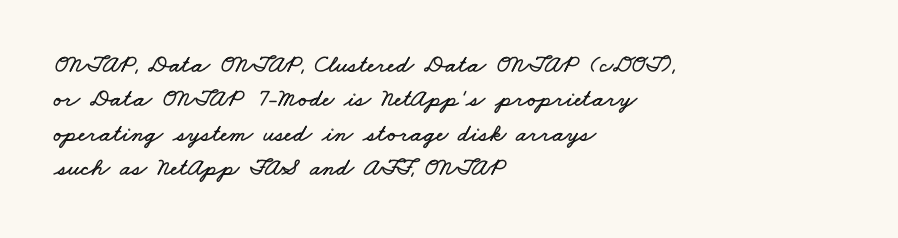
This rendering uses left alignment, leaving the right contour irregular. The strip under each line holds only bare page. Is there much room between lines? A standard amount, neither cramped nor airy. Tracking value appears to be zero — textbook default spacing.
